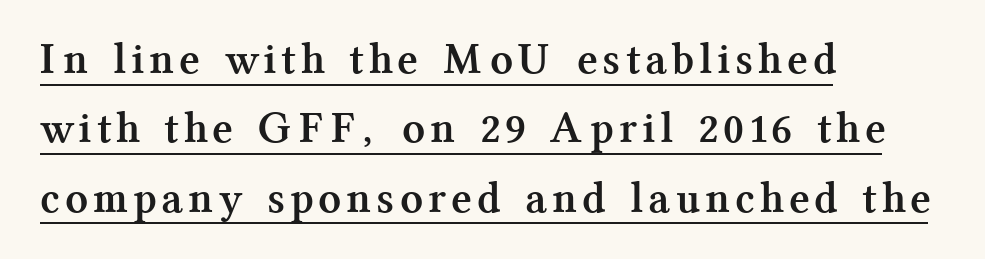
The axis of the letterforms is exactly vertical. Emphasis is given by a line drawn under the lettering. Typeset ragged right — the left edge is the straight one. Note the varied advance widths — an 'i' is clearly narrower than an 'm'.
